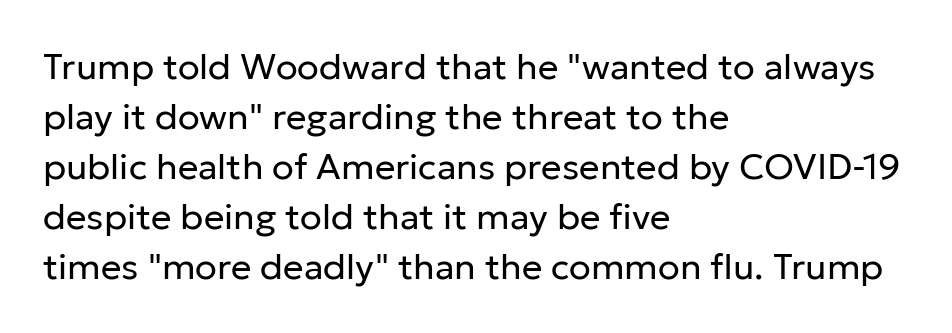
The image shows 36 px regular-weight sans-serif type, upright; set left-aligned, normal line spacing (1.39x), normal letter spacing, not underlined; low stroke contrast and a medium x-height.
